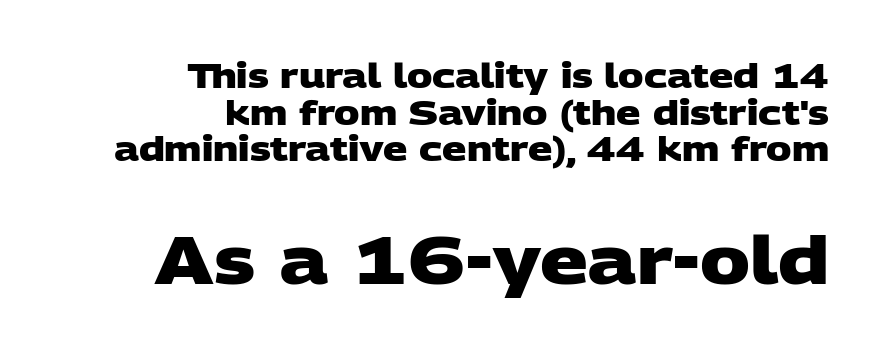
The image shows 67 px heavy, wide sans-serif type; set right-aligned, tight line spacing (1.08x), normal letter spacing, not underlined; the second (bottom) block is 1.97x larger; low stroke contrast and a large x-height.
